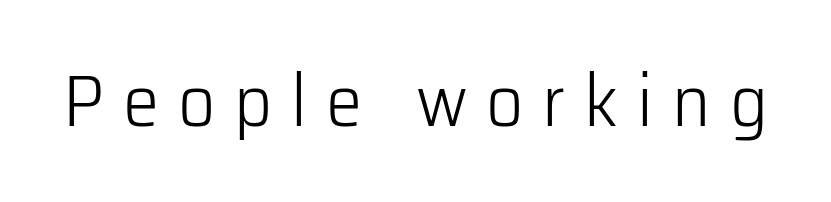
Q: Is the text bold? A: No.
Q: Is the text italic (slanted)? A: No, it is upright.
Q: Is the typeface a serif or a sans-serif typeface? A: Sans-serif.
Q: Is the text underlined? A: No.
Q: Is the spacing between letters normal or unusually wide? A: Unusually wide.
Q: Width (condensed, normal, or wide)? A: Normal.
Q: Stroke contrast? A: Low.
Q: x-height? A: Medium.
Q: Monospaced? A: No.
